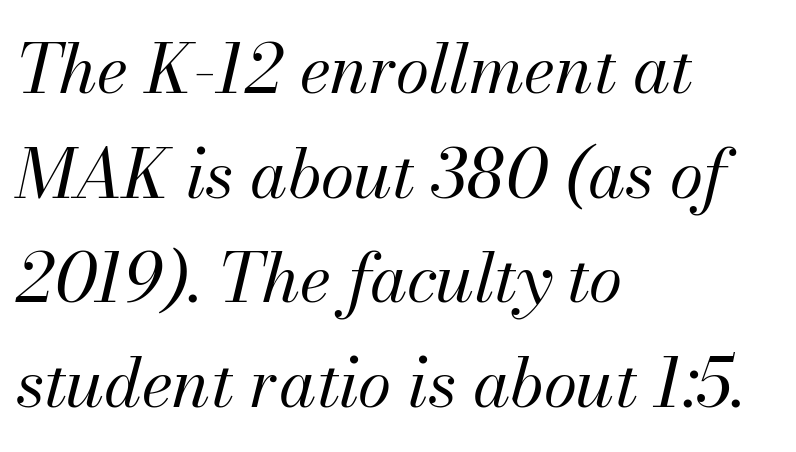
Q: Is the text bold? A: No.
Q: Is the text italic (slanted)? A: Yes, it leans right by about 13 degrees.
Q: Is the text underlined? A: No.
Q: How is the paragraph aligned? A: Left-aligned.
Q: Is the spacing between letters normal or unusually wide? A: Normal.
Q: Is the spacing between lines tight, normal or loose? A: Normal.
Q: Width (condensed, normal, or wide)? A: Normal.
Q: Stroke contrast? A: Medium.
Q: x-height? A: Small.
Q: Monospaced? A: No.
